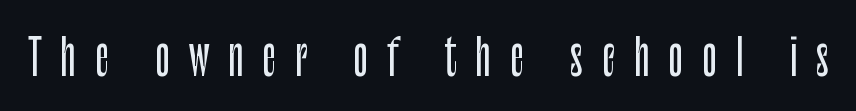
{"serif": "no", "italic": "no", "width": "condensed", "stroke_contrast": "low", "x_height": "large", "monospaced": "no", "underline": "no", "letter_spacing": "wide", "letter_spacing_em": 0.4, "glyph_px": 48}
